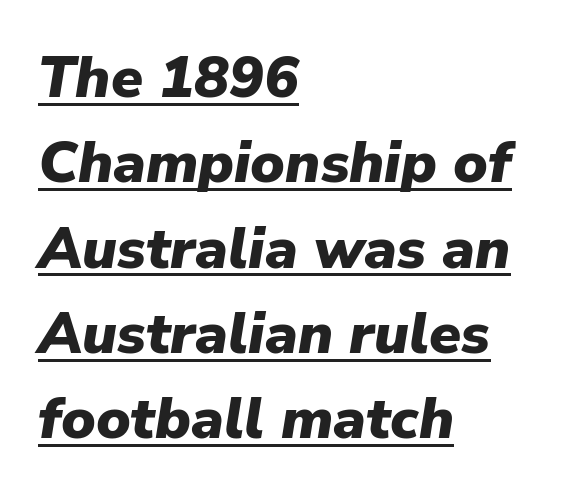
Q: Is the text bold? A: Yes.
Q: Is the text italic (slanted)? A: Yes, it leans right by about 9 degrees.
Q: Is the text underlined? A: Yes.
Q: How is the paragraph aligned? A: Left-aligned.
Q: Is the spacing between letters normal or unusually wide? A: Normal.
Q: Is the spacing between lines tight, normal or loose? A: Normal.
Q: Width (condensed, normal, or wide)? A: Normal.
Q: Stroke contrast? A: Low.
Q: x-height? A: Medium.
Q: Monospaced? A: No.
